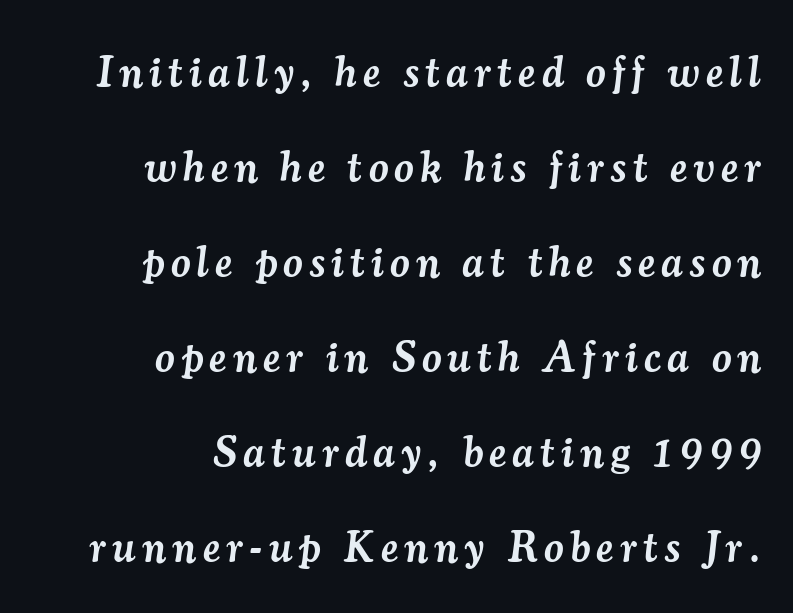
The image shows 43 px semibold serif type, italic (leaning right); set right-aligned, loose line spacing (2.21x), not underlined; medium stroke contrast and a small x-height.
